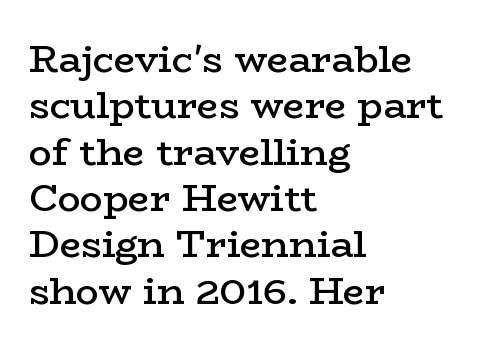
The image shows 38 px semibold, wide serif type, upright; set left-aligned, line spacing 1.22x, normal letter spacing, not underlined; low stroke contrast and a medium x-height.
